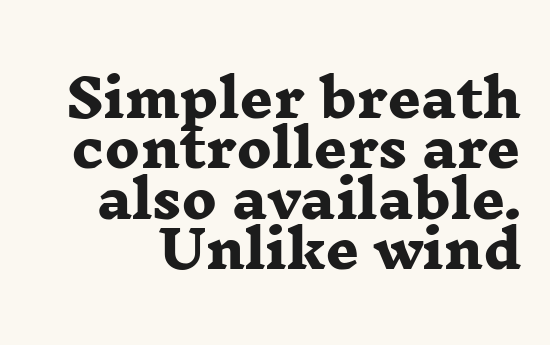
The image shows 52 px heavy, wide serif type; set tight line spacing (0.97x), normal letter spacing, not underlined; low stroke contrast and a medium x-height.
